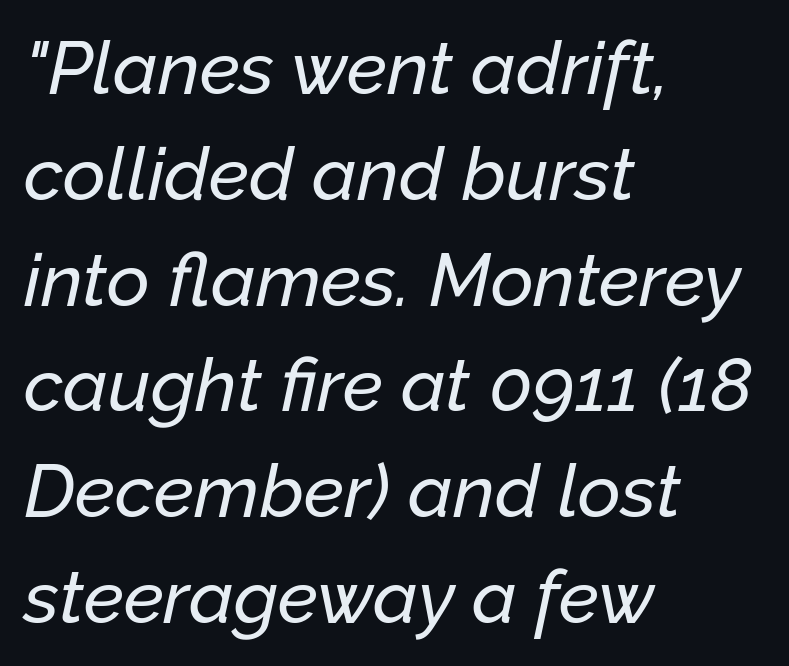
Q: Is the text italic (slanted)? A: Yes, it leans right by about 12 degrees.
Q: Is the text underlined? A: No.
Q: How is the paragraph aligned? A: Left-aligned.
Q: Is the spacing between letters normal or unusually wide? A: Normal.
Q: Is the spacing between lines tight, normal or loose? A: Normal.
Q: Width (condensed, normal, or wide)? A: Normal.
Q: Stroke contrast? A: Low.
Q: x-height? A: Medium.
Q: Monospaced? A: No.
